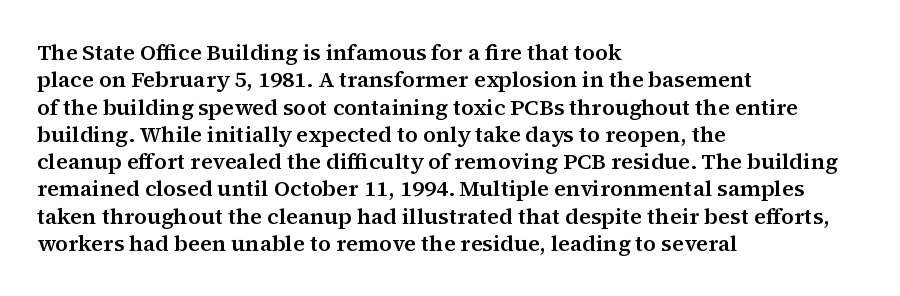
The lines are quadded left. Bare-footed words on every line. Notice how the stems are strictly vertical — no italics here. The gaps between neighbouring characters are ordinary and unremarkable.
